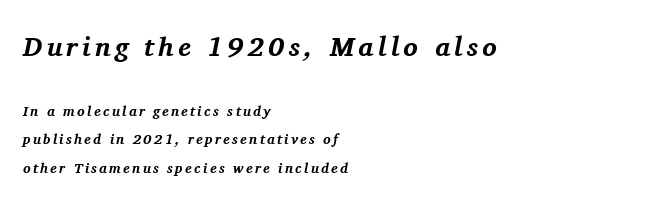
The image shows 27 px bold type, italic (leaning right); set left-aligned, loose line spacing (2.02x), not underlined; the first (top) block is 1.93x larger.
